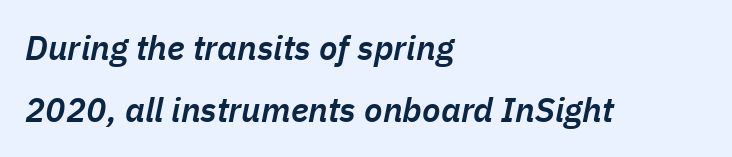
{"italic": "yes", "lean": "right", "slant_degrees": 11, "bold": "semi", "weight": "semibold", "width": "normal", "stroke_contrast": "low", "x_height": "medium", "monospaced": "no", "underline": "no", "align": "left", "line_spacing_ratio": 1.81, "letter_spacing": "normal", "letter_spacing_em": 0.0, "glyph_px": 34}
